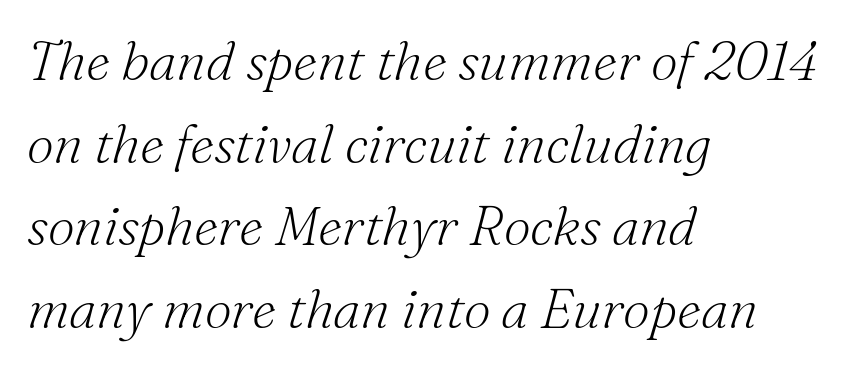
The image shows 54 px light serif type, italic (leaning right); set left-aligned, normal line spacing (1.53x), normal letter spacing, not underlined; medium stroke contrast and a small x-height.
